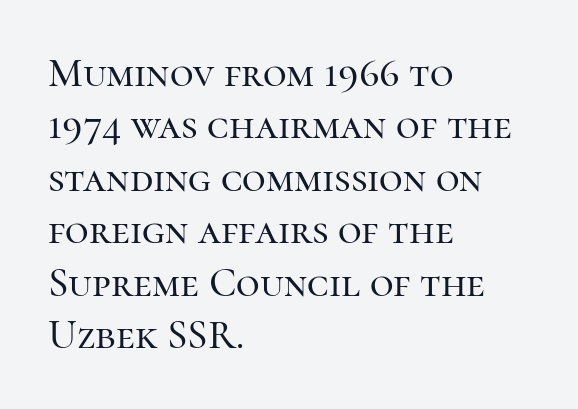
{"serif": "yes", "italic": "no", "width": "normal", "stroke_contrast": "high", "x_height": "medium", "monospaced": "no", "underline": "no", "align": "left", "line_spacing": "normal", "line_spacing_ratio": 1.28, "letter_spacing": "normal", "letter_spacing_em": 0.0, "glyph_px": 41}
